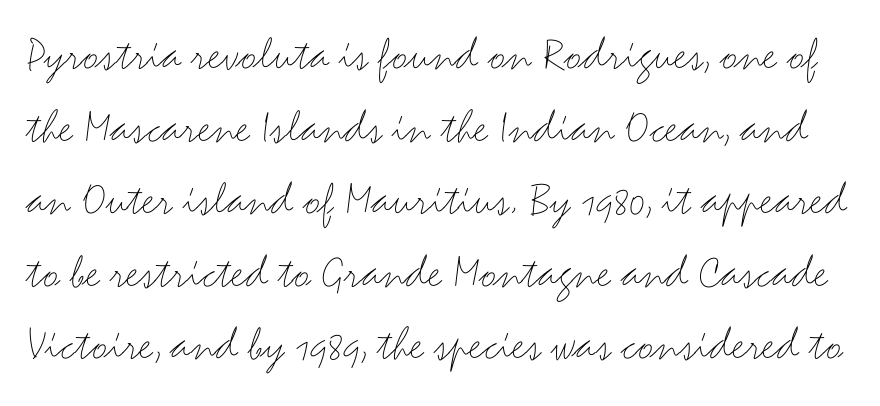
{"serif": "no", "bold": "no", "weight": "thin", "width": "wide", "stroke_contrast": "medium", "x_height": "small", "monospaced": "no", "underline": "no", "line_spacing": "normal", "line_spacing_ratio": 1.48, "letter_spacing": "normal", "letter_spacing_em": 0.0, "glyph_px": 49}
